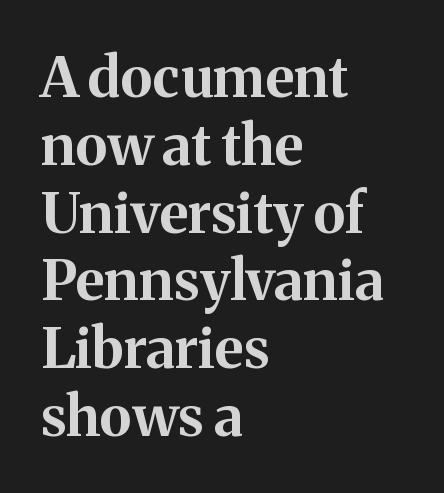
Q: Is the text bold? A: Yes.
Q: Is the text italic (slanted)? A: No, it is upright.
Q: Is the typeface a serif or a sans-serif typeface? A: Serif.
Q: Is the text underlined? A: No.
Q: How is the paragraph aligned? A: Left-aligned.
Q: Is the spacing between letters normal or unusually wide? A: Normal.
Q: Width (condensed, normal, or wide)? A: Normal.
Q: Stroke contrast? A: Medium.
Q: x-height? A: Medium.
Q: Monospaced? A: No.
